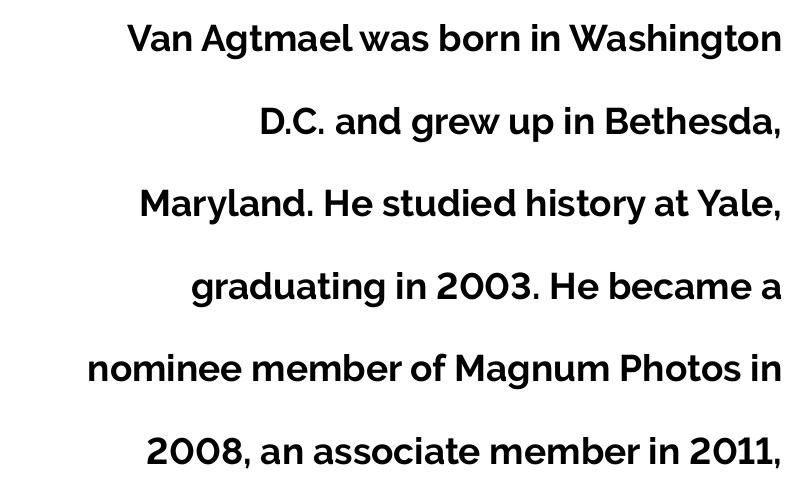
The image shows 37 px bold sans-serif type, upright; set right-aligned, loose line spacing (2.23x), normal letter spacing, not underlined; low stroke contrast and a medium x-height.
